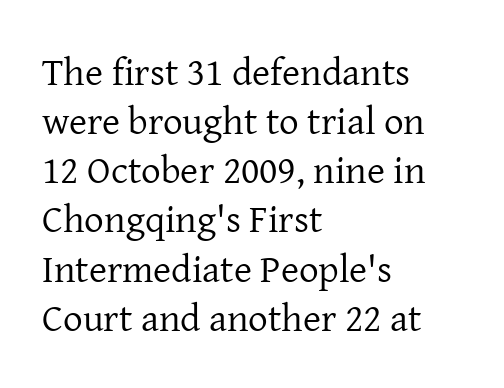
Q: Is the text bold? A: No.
Q: Is the text italic (slanted)? A: No, it is upright.
Q: Is the typeface a serif or a sans-serif typeface? A: Serif.
Q: Is the text underlined? A: No.
Q: How is the paragraph aligned? A: Left-aligned.
Q: Is the spacing between letters normal or unusually wide? A: Normal.
Q: Is the spacing between lines tight, normal or loose? A: Normal.
Q: Width (condensed, normal, or wide)? A: Normal.
Q: Stroke contrast? A: Low.
Q: x-height? A: Medium.
Q: Monospaced? A: No.
